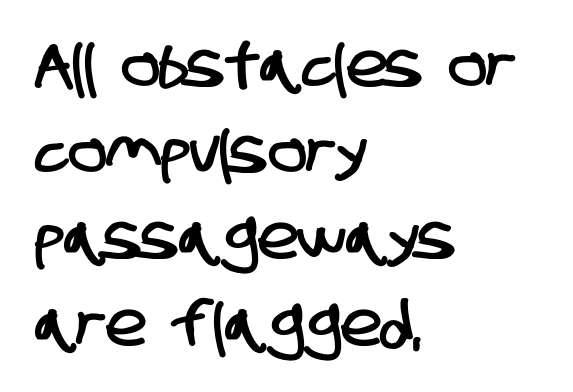
Q: Is the typeface a serif or a sans-serif typeface? A: Sans-serif.
Q: Is the text underlined? A: No.
Q: How is the paragraph aligned? A: Left-aligned.
Q: Is the spacing between letters normal or unusually wide? A: Normal.
Q: Is the spacing between lines tight, normal or loose? A: Normal.
Q: Width (condensed, normal, or wide)? A: Condensed.
Q: Stroke contrast? A: Low.
Q: x-height? A: Large.
Q: Monospaced? A: No.
